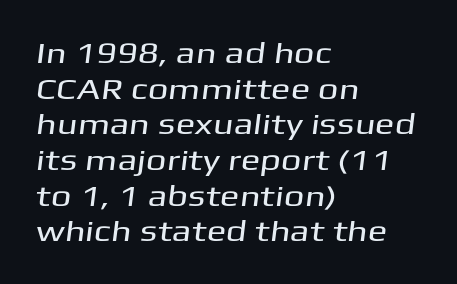
{"serif": "no", "width": "wide", "stroke_contrast": "medium", "x_height": "medium", "monospaced": "no", "underline": "no", "align": "left", "line_spacing_ratio": 1.23, "letter_spacing": "normal", "letter_spacing_em": 0.0, "glyph_px": 29}
